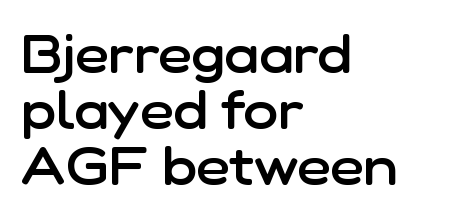
Weight check: semibold — heavier than regular, not quite bold. This is roman type, the default non-slanted kind. These lines are composed in type without serifs. Note the varied advance widths — an 'i' is clearly narrower than an 'm'. These lines huddle together more closely than default settings would place them.
